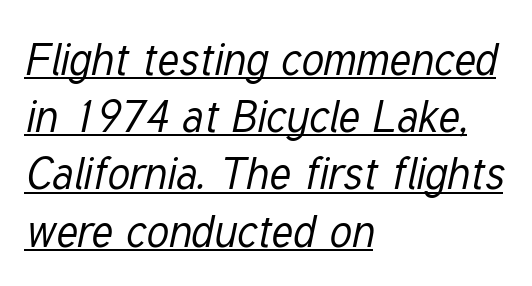
Stem width sits at or under what a default text font uses. Somebody hit Ctrl+U on this one — the words are underlined. The tracking reads as untouched default to a designer's eye. Spacing verdict: proportional, widths tailored to each character.
